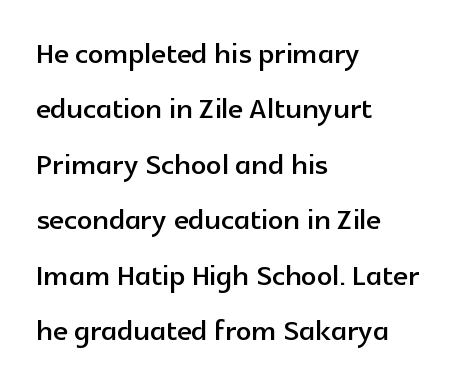
The image shows 38 px sans-serif type, upright; set left-aligned, normal line spacing (1.46x), normal letter spacing, not underlined; a medium x-height.
